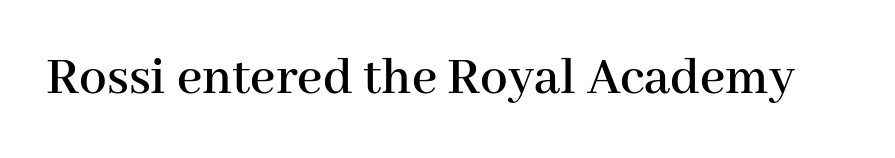
The image shows 55 px serif type, upright; set normal letter spacing, not underlined; high stroke contrast and a medium x-height.
